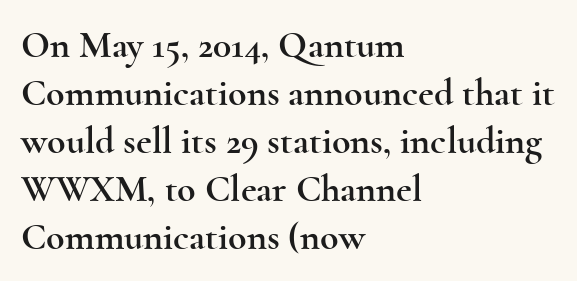
The image shows 38 px wide serif type, upright; set left-aligned, normal line spacing (1.26x), normal letter spacing, not underlined; a small x-height.
